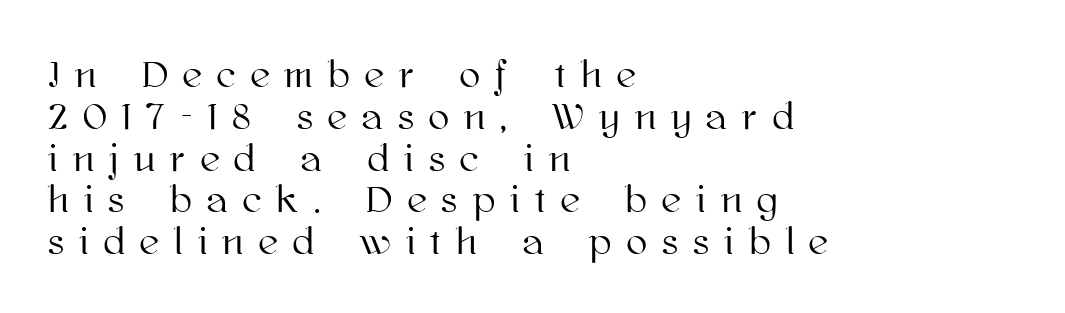
Q: Is the text italic (slanted)? A: No, it is upright.
Q: Is the text underlined? A: No.
Q: How is the paragraph aligned? A: Left-aligned.
Q: Is the spacing between letters normal or unusually wide? A: Unusually wide.
Q: Is the spacing between lines tight, normal or loose? A: Tight.
Q: Width (condensed, normal, or wide)? A: Normal.
Q: Stroke contrast? A: High.
Q: x-height? A: Medium.
Q: Monospaced? A: No.
